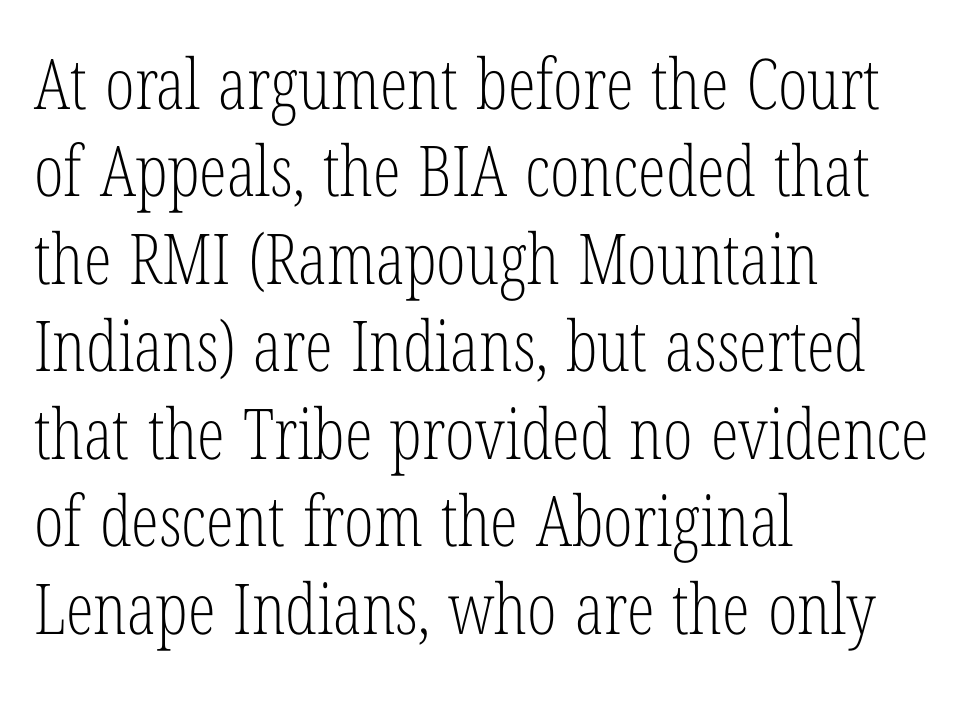
Baseline-to-baseline distance is the conventional proportion of letter height. Check under the words: just untouched page. The characters display serif detailing at their extremities. Teacher's note: observe the even left margin — that is flush-left alignment.
